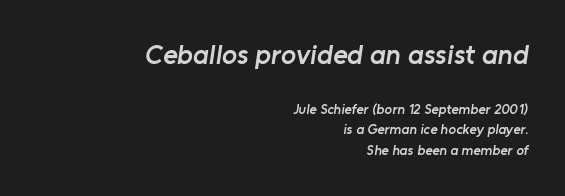
Q: Is the text bold? A: Semi-bold.
Q: Is the typeface a serif or a sans-serif typeface? A: Sans-serif.
Q: Is the text underlined? A: No.
Q: How is the paragraph aligned? A: Right-aligned.
Q: Is the spacing between letters normal or unusually wide? A: Normal.
Q: Is the spacing between lines tight, normal or loose? A: Normal.
Q: Which block of text is set in a larger size, the first (top) or the second (bottom)? A: The first (top) one.
Q: Width (condensed, normal, or wide)? A: Normal.
Q: Stroke contrast? A: Low.
Q: x-height? A: Medium.
Q: Monospaced? A: No.
